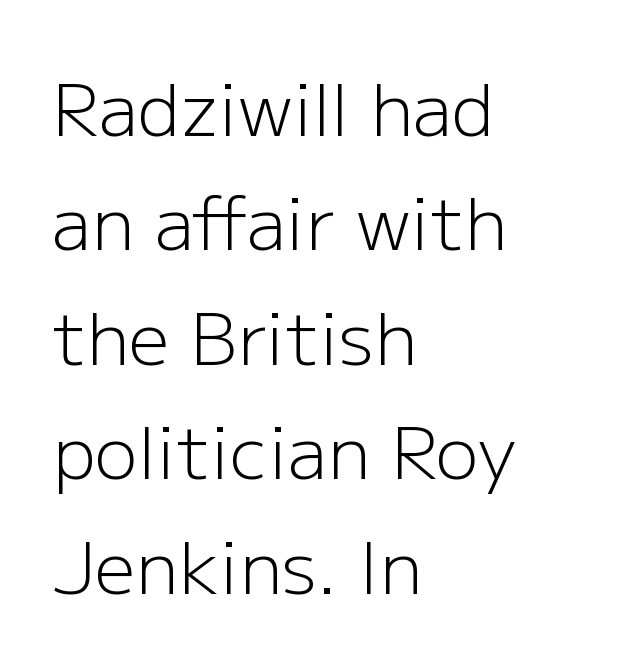
Q: Is the text bold? A: No.
Q: Is the text italic (slanted)? A: No, it is upright.
Q: Is the typeface a serif or a sans-serif typeface? A: Sans-serif.
Q: Is the text underlined? A: No.
Q: How is the paragraph aligned? A: Left-aligned.
Q: Is the spacing between letters normal or unusually wide? A: Normal.
Q: Is the spacing between lines tight, normal or loose? A: Normal.
Q: Width (condensed, normal, or wide)? A: Normal.
Q: Stroke contrast? A: Low.
Q: x-height? A: Medium.
Q: Monospaced? A: No.
